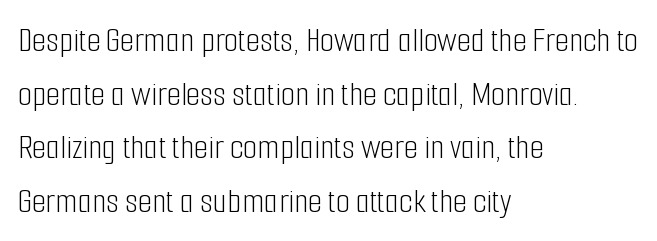
Default kerning and tracking; the words read as compact shapes. The specimen omits any rule beneath the text block's lines. Notice how the passage keeps a crisp vertical edge on the left only. Letters have the restrained weight of plain body copy at most. The letters carry no serifs — their stems end cleanly without finishing strokes.
